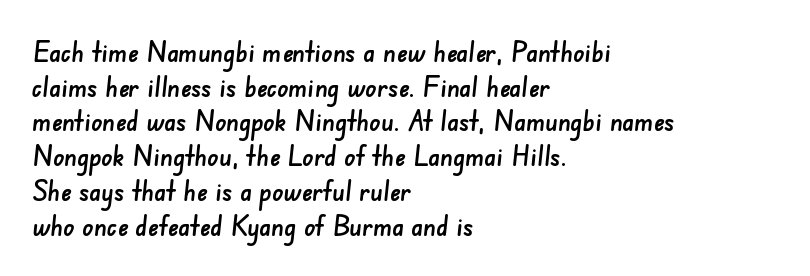
{"serif": "no", "width": "normal", "stroke_contrast": "low", "x_height": "small", "monospaced": "no", "underline": "no", "align": "left", "line_spacing_ratio": 1.24, "letter_spacing": "normal", "letter_spacing_em": 0.0, "glyph_px": 28}
